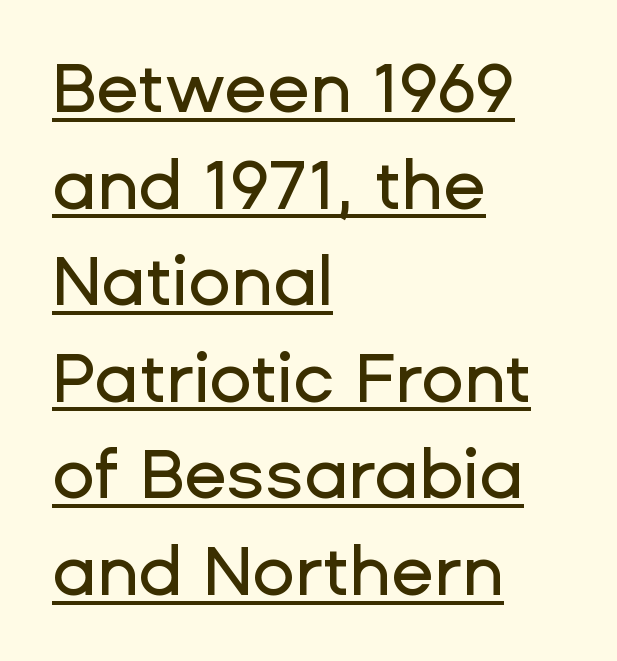
This rendering leaves character spacing at its baseline value. You could not count columns in this text — the font is proportionally spaced. Interline gaps are of average width in this sample. These lines stack with their left ends in a neat column.
